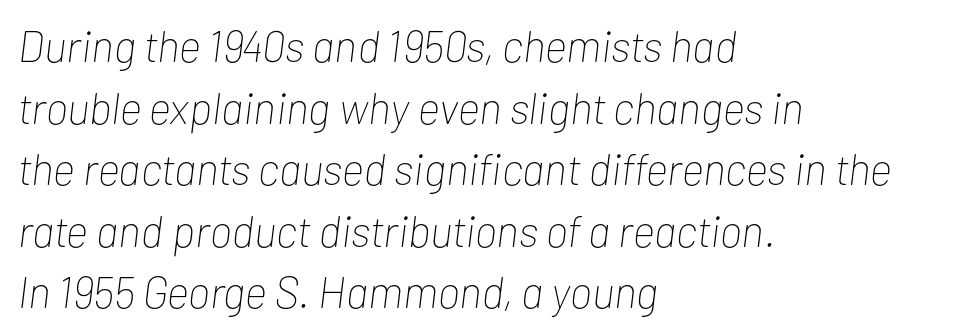
{"italic": "yes", "lean": "right", "slant_degrees": 7, "bold": "no", "weight": "thin", "width": "condensed", "stroke_contrast": "low", "x_height": "medium", "monospaced": "no", "underline": "no", "align": "left", "line_spacing": "normal", "line_spacing_ratio": 1.4, "letter_spacing": "normal", "letter_spacing_em": 0.0, "glyph_px": 44}
